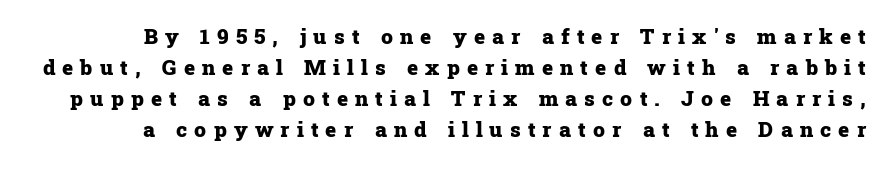
The image shows 21 px bold type, upright; set normal line spacing (1.48x), unusually wide letter spacing (+0.34 em), not underlined.
